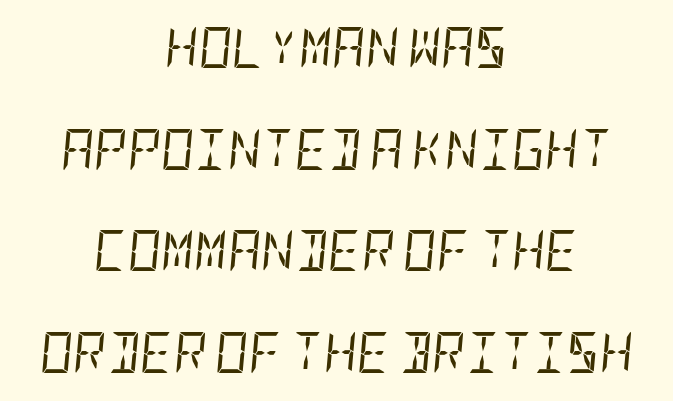
Q: Is the text bold? A: No.
Q: Is the text italic (slanted)? A: Yes, it leans right by about 5 degrees.
Q: Is the text underlined? A: No.
Q: How is the paragraph aligned? A: Centered.
Q: Is the spacing between letters normal or unusually wide? A: Normal.
Q: Is the spacing between lines tight, normal or loose? A: Loose.
Q: Width (condensed, normal, or wide)? A: Condensed.
Q: Stroke contrast? A: Low.
Q: x-height? A: Large.
